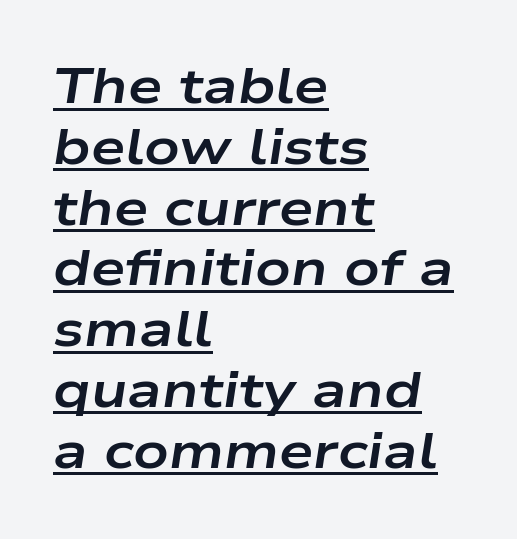
Q: Is the text bold? A: Yes.
Q: Is the text italic (slanted)? A: Yes, it leans right by about 9 degrees.
Q: Is the text underlined? A: Yes.
Q: How is the paragraph aligned? A: Left-aligned.
Q: Is the spacing between letters normal or unusually wide? A: Normal.
Q: Width (condensed, normal, or wide)? A: Wide.
Q: Stroke contrast? A: Low.
Q: x-height? A: Medium.
Q: Monospaced? A: No.
